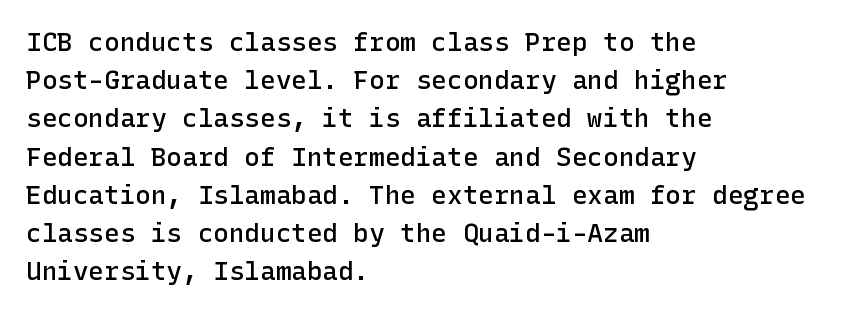
Q: Is the text bold? A: Semi-bold.
Q: Is the text italic (slanted)? A: No, it is upright.
Q: Is the text underlined? A: No.
Q: How is the paragraph aligned? A: Left-aligned.
Q: Is the spacing between letters normal or unusually wide? A: Normal.
Q: Is the spacing between lines tight, normal or loose? A: Normal.
